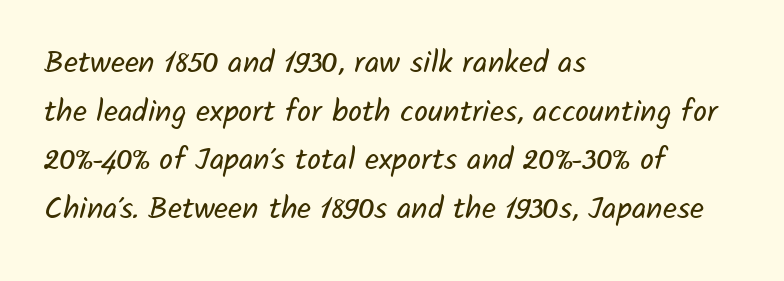
Honestly, there is no underline to notice here at all. The paragraph has a hard left edge and a soft right edge. The strokes carry an ordinary text weight at most. You could not count columns in this text — the font is proportionally spaced. Honestly, the row spacing looks completely unremarkable.
